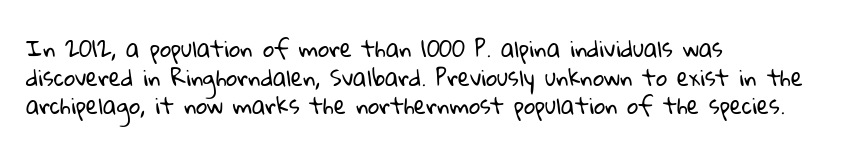
Q: Is the text bold? A: No.
Q: Is the text underlined? A: No.
Q: How is the paragraph aligned? A: Left-aligned.
Q: Is the spacing between letters normal or unusually wide? A: Normal.
Q: Is the spacing between lines tight, normal or loose? A: Normal.
